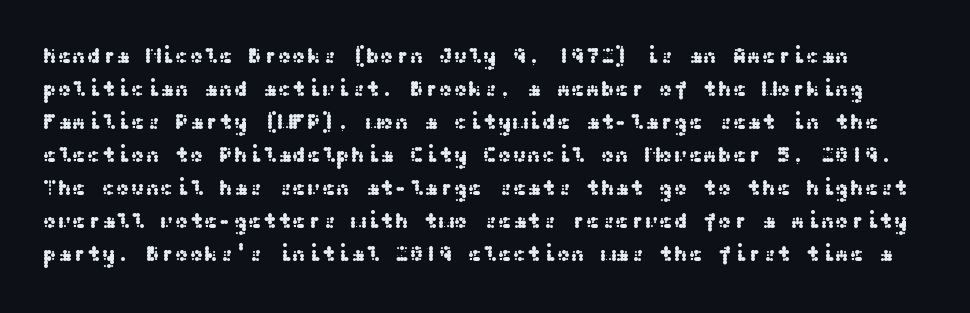
Q: Is the text italic (slanted)? A: No, it is upright.
Q: Is the text underlined? A: No.
Q: Is the spacing between letters normal or unusually wide? A: Normal.
Q: Is the spacing between lines tight, normal or loose? A: Normal.
